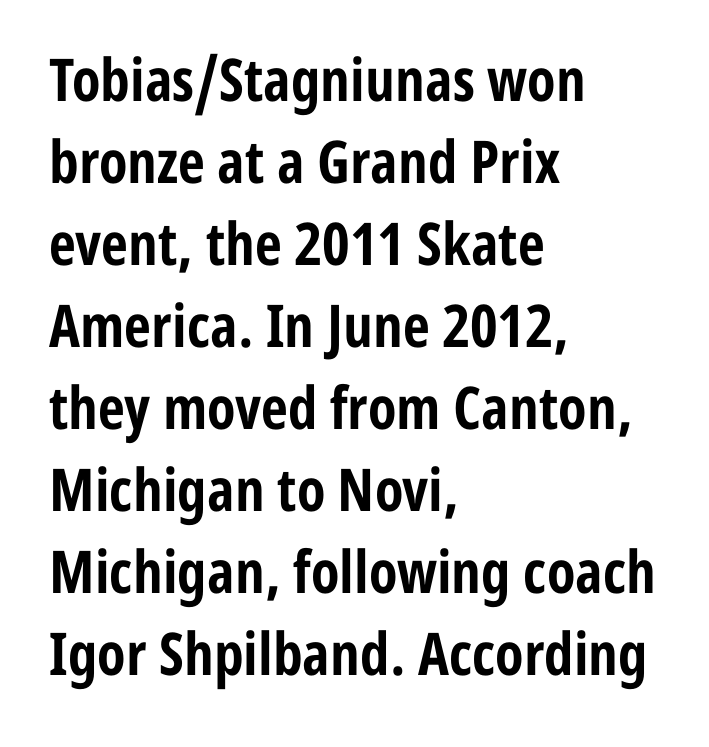
{"serif": "no", "italic": "no", "bold": "yes", "weight": "bold", "width": "condensed", "stroke_contrast": "low", "x_height": "medium", "monospaced": "no", "underline": "no", "align": "left", "line_spacing": "normal", "line_spacing_ratio": 1.39, "letter_spacing": "normal", "letter_spacing_em": 0.0, "glyph_px": 59}
